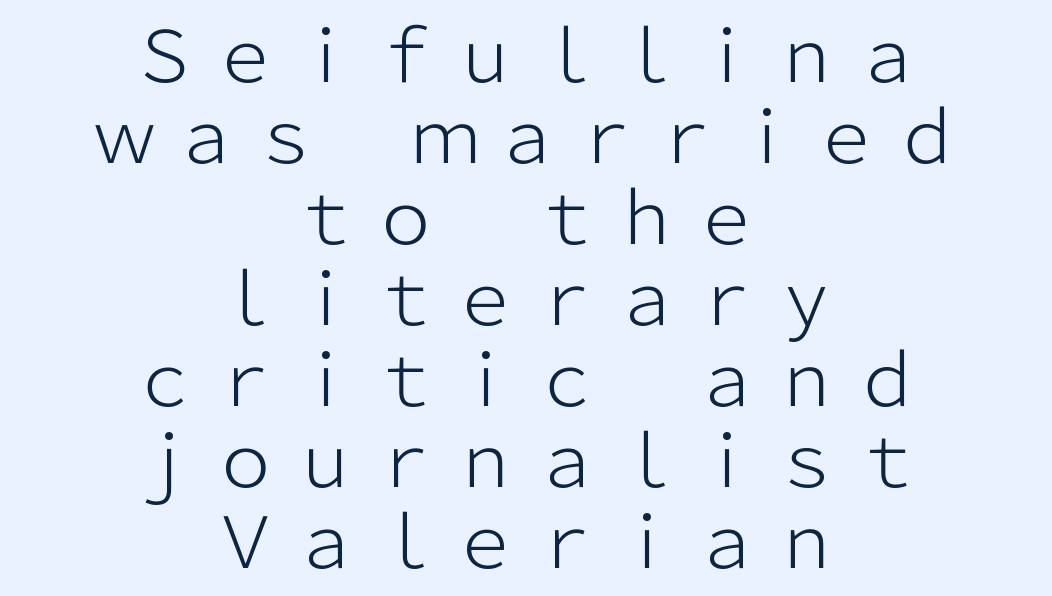
Every row of glyphs is offset so its center matches the block's center. The type sits square on the baseline with zero lean. No chunkiness to these letters — they're not bold. The block of text is dense from top to bottom, with scant space between rows.
